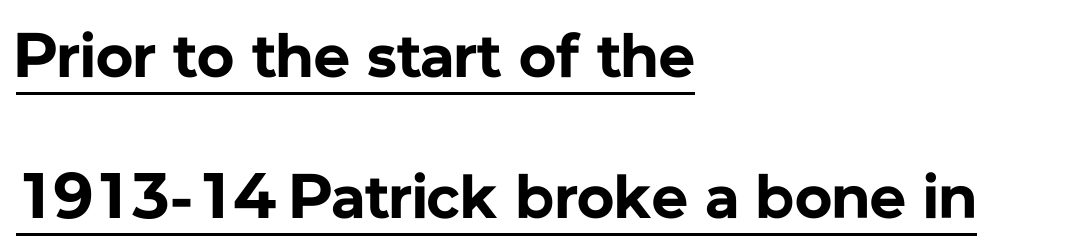
{"serif": "no", "italic": "no", "bold": "yes", "weight": "bold", "width": "normal", "stroke_contrast": "low", "x_height": "medium", "monospaced": "no", "underline": "yes", "align": "left", "line_spacing": "loose", "line_spacing_ratio": 2.24, "letter_spacing": "normal", "letter_spacing_em": 0.0, "glyph_px": 63}
